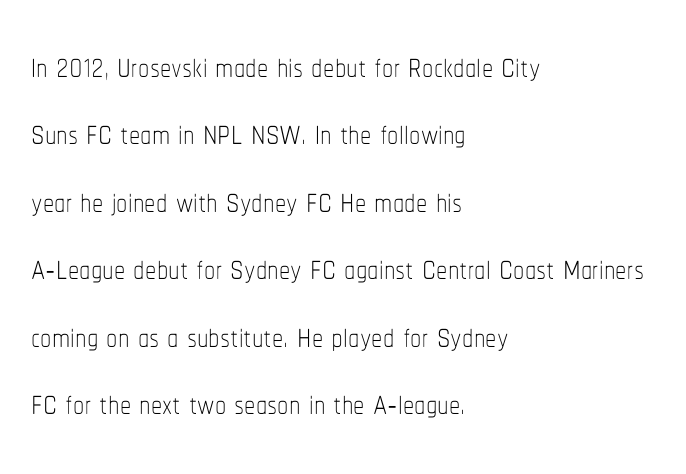
The image shows 45 px thin, condensed type, upright; set left-aligned, normal line spacing (1.5x), normal letter spacing, not underlined; low stroke contrast and a medium x-height.
